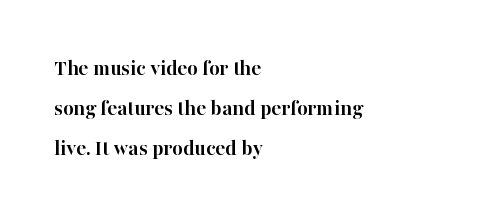
Q: Is the text bold? A: Yes.
Q: Is the text italic (slanted)? A: No, it is upright.
Q: Is the text underlined? A: No.
Q: How is the paragraph aligned? A: Left-aligned.
Q: Is the spacing between letters normal or unusually wide? A: Normal.
